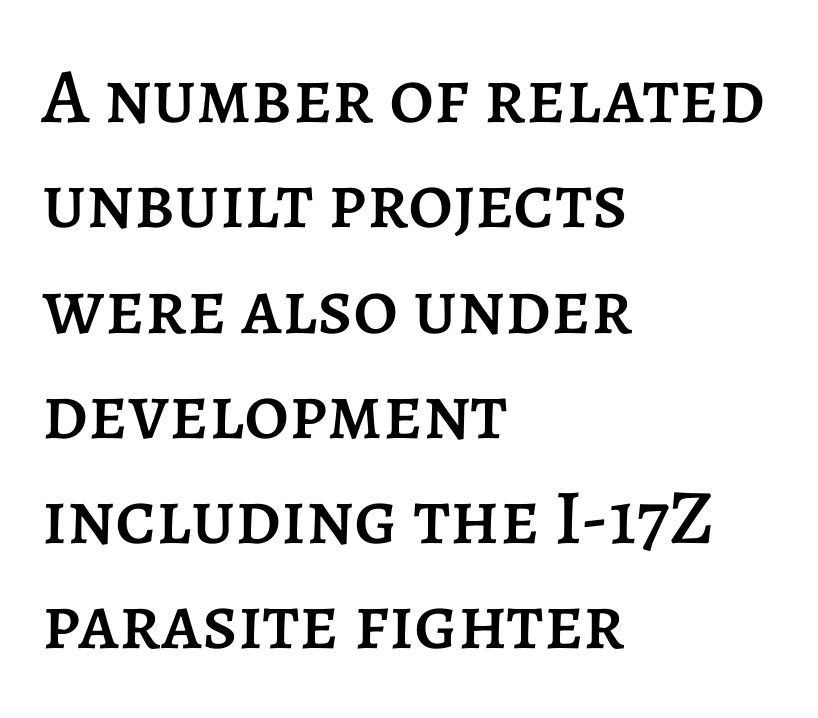
{"italic": "no", "width": "normal", "stroke_contrast": "low", "x_height": "large", "monospaced": "no", "underline": "no", "align": "left", "line_spacing": "normal", "line_spacing_ratio": 1.35, "letter_spacing": "normal", "letter_spacing_em": 0.0, "glyph_px": 78}
